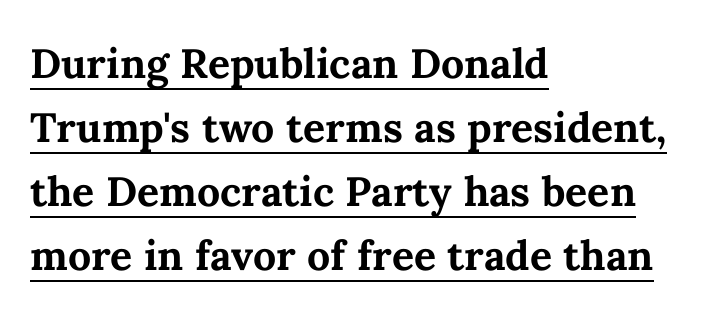
Q: Is the text bold? A: Yes.
Q: Is the text italic (slanted)? A: No, it is upright.
Q: Is the text underlined? A: Yes.
Q: How is the paragraph aligned? A: Left-aligned.
Q: Is the spacing between letters normal or unusually wide? A: Normal.
Q: Is the spacing between lines tight, normal or loose? A: Normal.
Q: Width (condensed, normal, or wide)? A: Normal.
Q: Stroke contrast? A: Medium.
Q: x-height? A: Medium.
Q: Monospaced? A: No.
